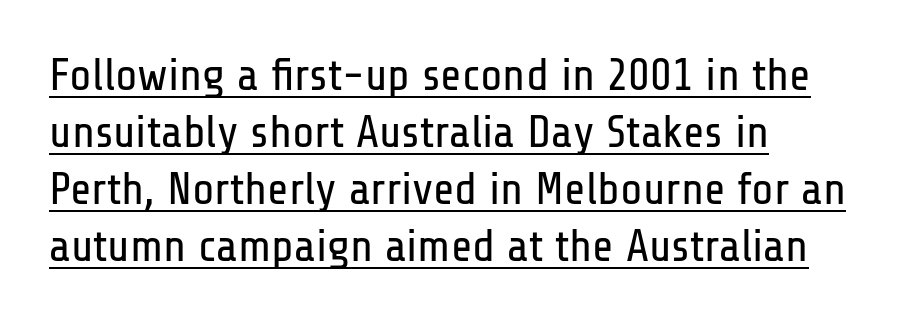
The image shows 46 px regular-weight, condensed sans-serif type, upright; set left-aligned, line spacing 1.24x, normal letter spacing, underlined; low stroke contrast and a medium x-height.
